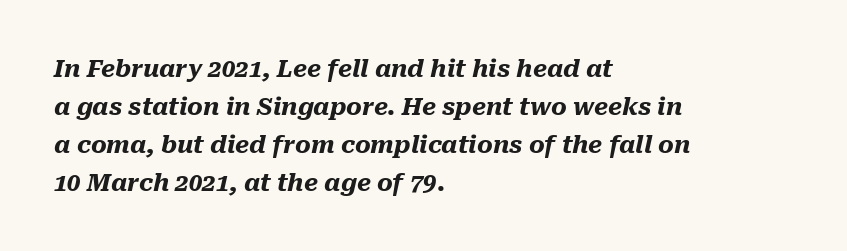
Does the weight exceed regular? Yes, all the way to bold. A typesetter would call this leading conventional body-copy spacing. This sample is left-justified, so line endings fall wherever the words run out. The line texture is even and compact thanks to regular tracking.
